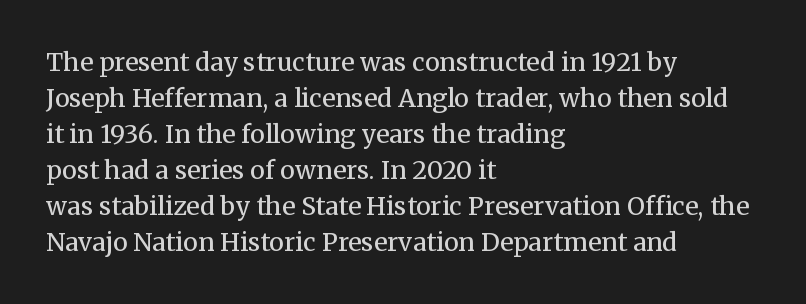
The rendering anchors every line to the left-hand side. Words appear dense and cohesive because spacing is normal. Does the leading feel generous? No, just average. A quiet, ordinary-to-light weight characterises the typeface.
